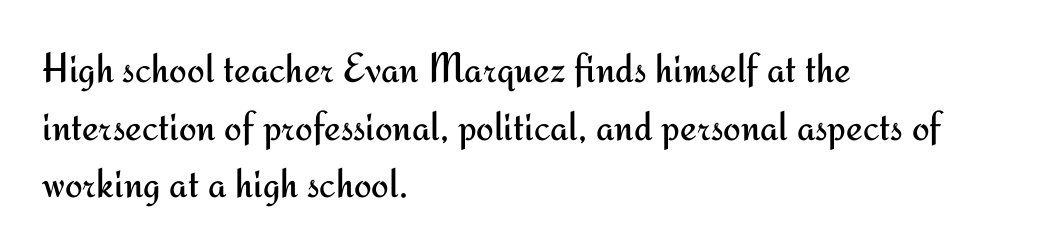
{"serif": "no", "italic": "no", "bold": "no", "weight": "regular", "width": "normal", "stroke_contrast": "medium", "x_height": "small", "monospaced": "no", "underline": "no", "align": "left", "line_spacing": "normal", "line_spacing_ratio": 1.37, "letter_spacing": "normal", "letter_spacing_em": 0.0, "glyph_px": 42}
